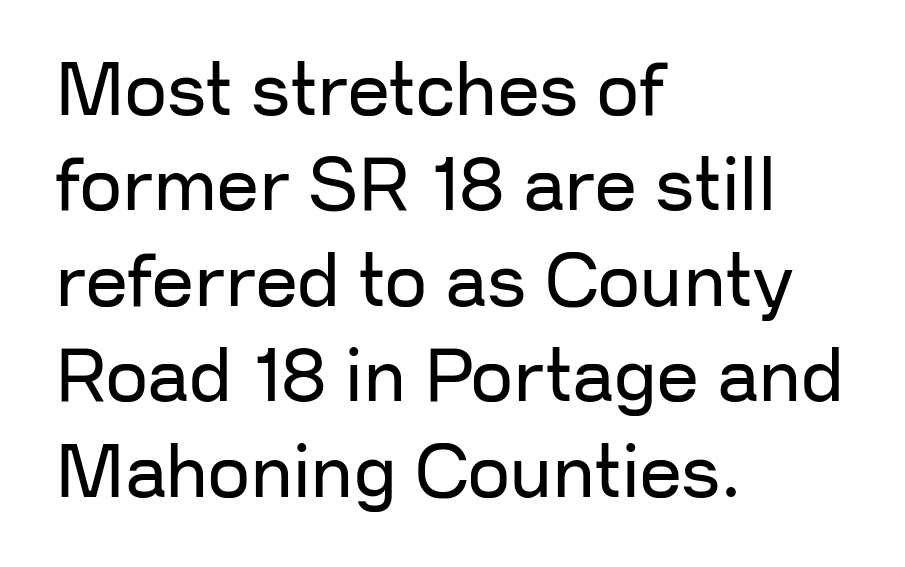
{"serif": "no", "italic": "no", "bold": "no", "weight": "regular", "width": "normal", "stroke_contrast": "low", "x_height": "medium", "monospaced": "no", "underline": "no", "align": "left", "line_spacing": "normal", "line_spacing_ratio": 1.29, "letter_spacing": "normal", "letter_spacing_em": 0.0, "glyph_px": 74}
